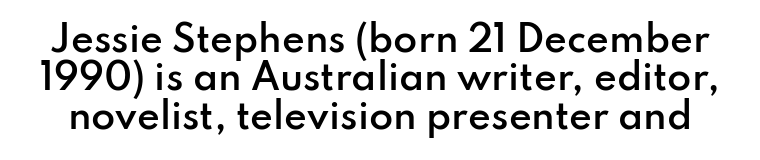
Q: Is the text bold? A: Semi-bold.
Q: Is the text italic (slanted)? A: No, it is upright.
Q: Is the typeface a serif or a sans-serif typeface? A: Sans-serif.
Q: Is the text underlined? A: No.
Q: Is the spacing between letters normal or unusually wide? A: Normal.
Q: Is the spacing between lines tight, normal or loose? A: Tight.
Q: Width (condensed, normal, or wide)? A: Normal.
Q: Stroke contrast? A: Low.
Q: x-height? A: Small.
Q: Monospaced? A: No.
